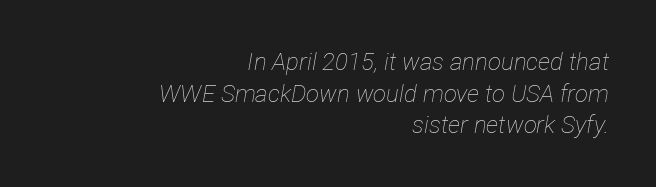
Q: Is the text bold? A: No.
Q: Is the text italic (slanted)? A: Yes, it leans right by about 12 degrees.
Q: Is the text underlined? A: No.
Q: How is the paragraph aligned? A: Right-aligned.
Q: Is the spacing between letters normal or unusually wide? A: Normal.
Q: Is the spacing between lines tight, normal or loose? A: Normal.
